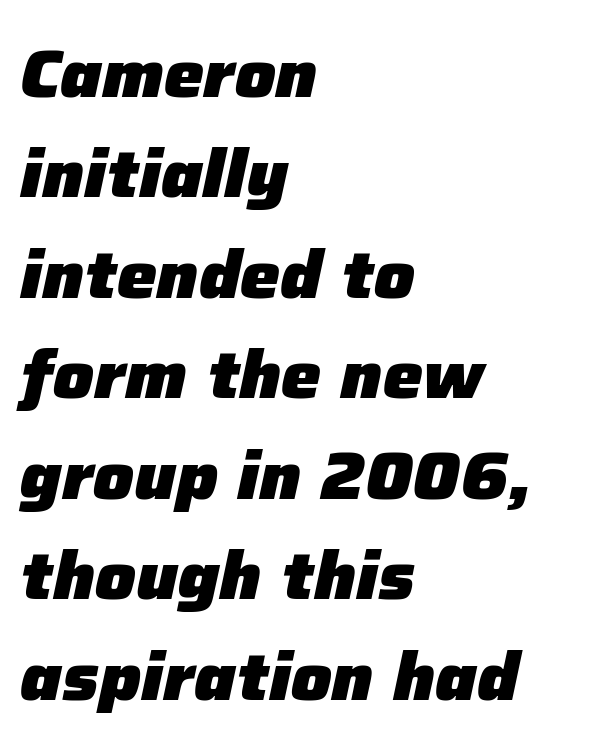
{"italic": "yes", "lean": "right", "slant_degrees": 12, "bold": "yes", "weight": "heavy", "width": "normal", "stroke_contrast": "low", "x_height": "medium", "monospaced": "no", "underline": "no", "align": "left", "line_spacing": "normal", "line_spacing_ratio": 1.5, "letter_spacing": "normal", "letter_spacing_em": 0.0, "glyph_px": 67}
